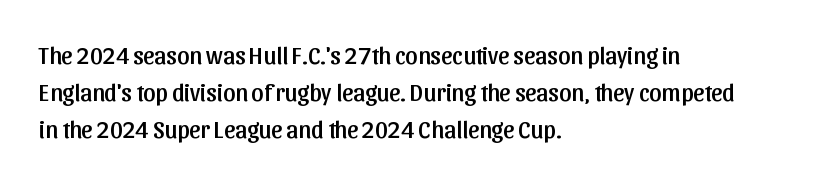
The image shows 24 px text type, upright; set left-aligned, normal line spacing (1.54x), normal letter spacing, not underlined.
